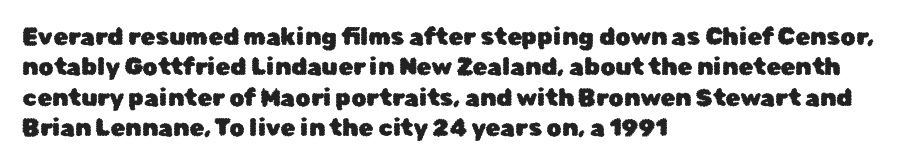
{"italic": "no", "underline": "no", "align": "left", "line_spacing": "normal", "line_spacing_ratio": 1.27, "letter_spacing": "normal", "letter_spacing_em": 0.0, "glyph_px": 24}
